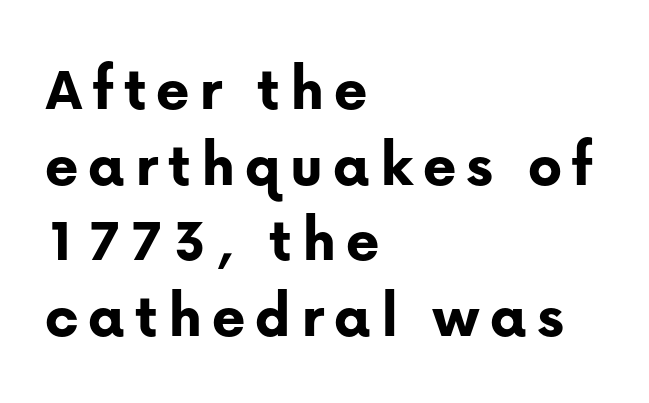
Q: Is the text bold? A: Yes.
Q: Is the text italic (slanted)? A: No, it is upright.
Q: Is the typeface a serif or a sans-serif typeface? A: Sans-serif.
Q: Is the text underlined? A: No.
Q: How is the paragraph aligned? A: Left-aligned.
Q: Width (condensed, normal, or wide)? A: Normal.
Q: Stroke contrast? A: Low.
Q: x-height? A: Medium.
Q: Monospaced? A: No.
